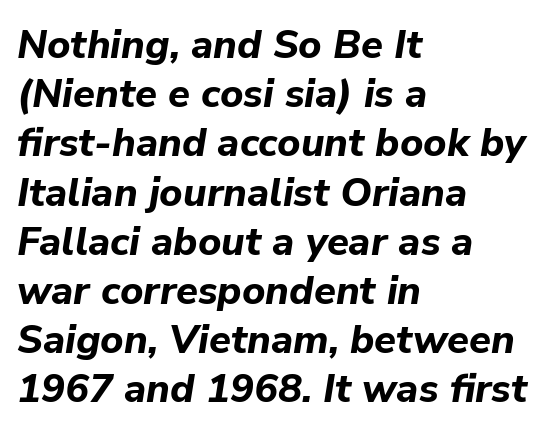
Q: Is the text bold? A: Yes.
Q: Is the text italic (slanted)? A: Yes, it leans right by about 9 degrees.
Q: Is the text underlined? A: No.
Q: How is the paragraph aligned? A: Left-aligned.
Q: Is the spacing between letters normal or unusually wide? A: Normal.
Q: Width (condensed, normal, or wide)? A: Normal.
Q: Stroke contrast? A: Low.
Q: x-height? A: Medium.
Q: Monospaced? A: No.
